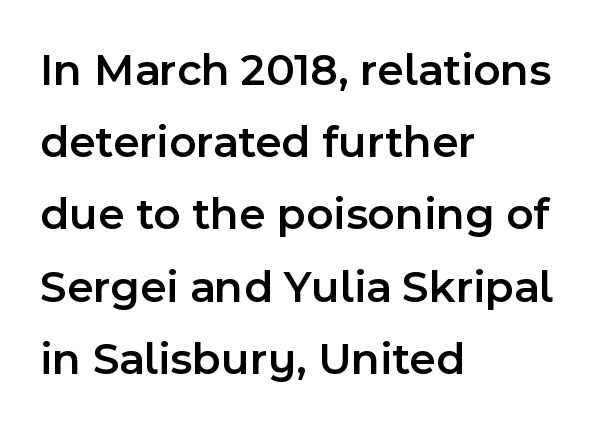
{"serif": "no", "italic": "no", "bold": "semi", "weight": "semibold", "width": "normal", "x_height": "medium", "monospaced": "no", "underline": "no", "align": "left", "line_spacing": "normal", "line_spacing_ratio": 1.57, "letter_spacing": "normal", "letter_spacing_em": 0.0, "glyph_px": 46}
